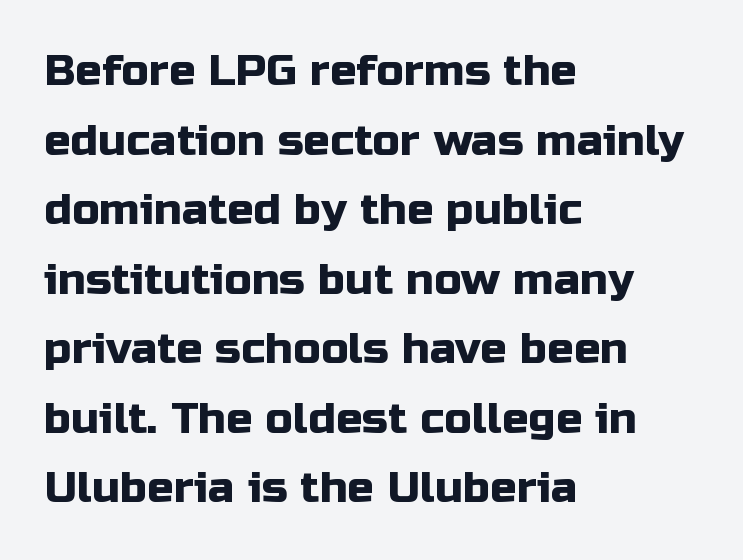
The image shows 44 px sans-serif type, upright; set left-aligned, normal line spacing (1.58x), normal letter spacing, not underlined; low stroke contrast and a medium x-height.
